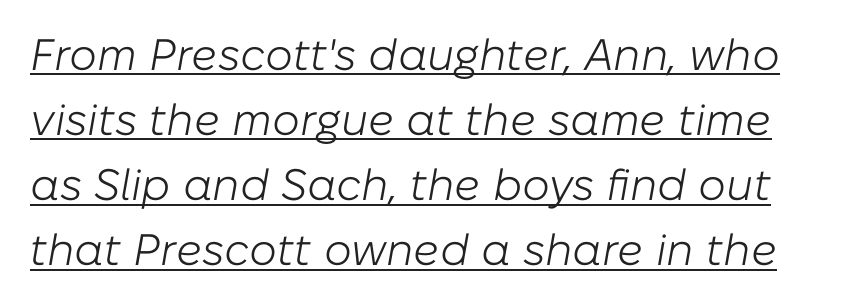
The image shows 44 px light type, italic (leaning right); set normal line spacing (1.48x), normal letter spacing, underlined; low stroke contrast and a medium x-height.
